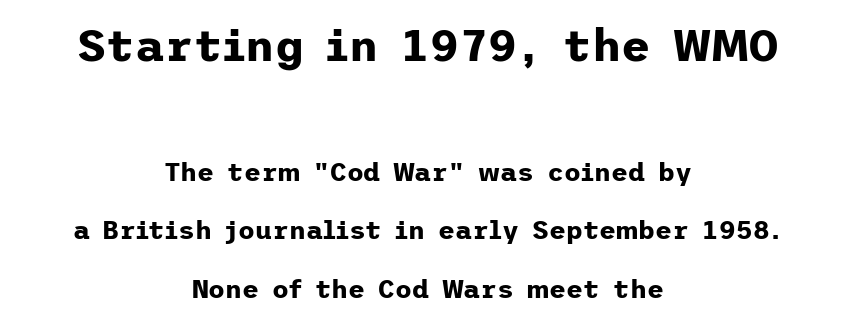
{"serif": "no", "italic": "no", "bold": "yes", "weight": "bold", "width": "normal", "stroke_contrast": "low", "x_height": "medium", "underline": "no", "align": "center", "line_spacing": "loose", "line_spacing_ratio": 2.26, "letter_spacing": "normal", "letter_spacing_em": 0.0, "larger_block": "first", "size_ratio": 1.73, "glyph_px": 45}
